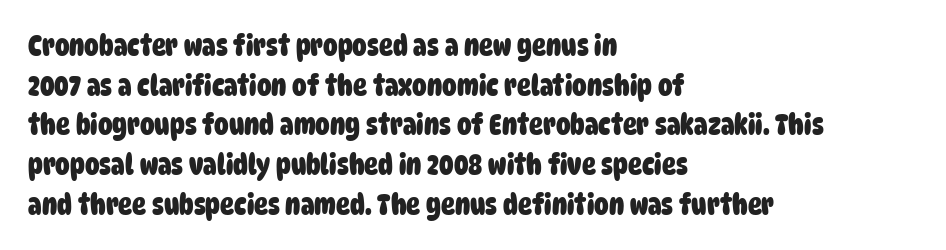
Does extra space separate the letters? No, they use regular spacing. The zone under the glyphs is completely vacant. Character widths vary here, with narrow letters taking less room than wide ones. Horizontally, the lines are justified to the leading edge only. The designer went with a sans here, leaving each stem footless. Is there much room between lines? A standard amount, neither cramped nor airy.
